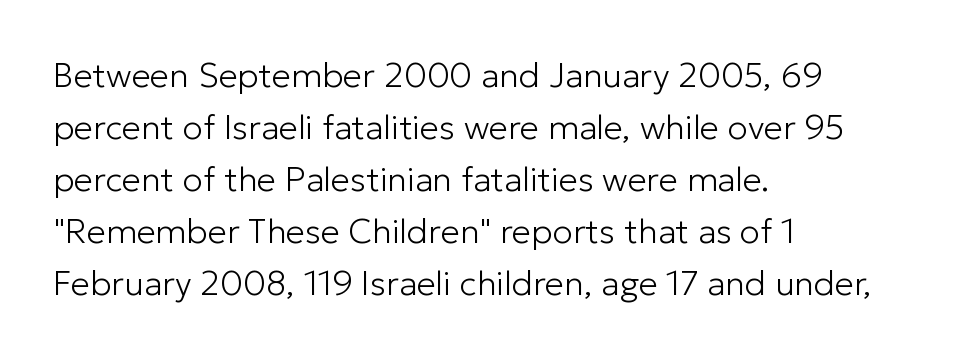
{"serif": "no", "italic": "no", "bold": "no", "weight": "light", "width": "normal", "stroke_contrast": "low", "x_height": "medium", "monospaced": "no", "underline": "no", "align": "left", "line_spacing": "normal", "line_spacing_ratio": 1.53, "letter_spacing": "normal", "letter_spacing_em": 0.0, "glyph_px": 34}
